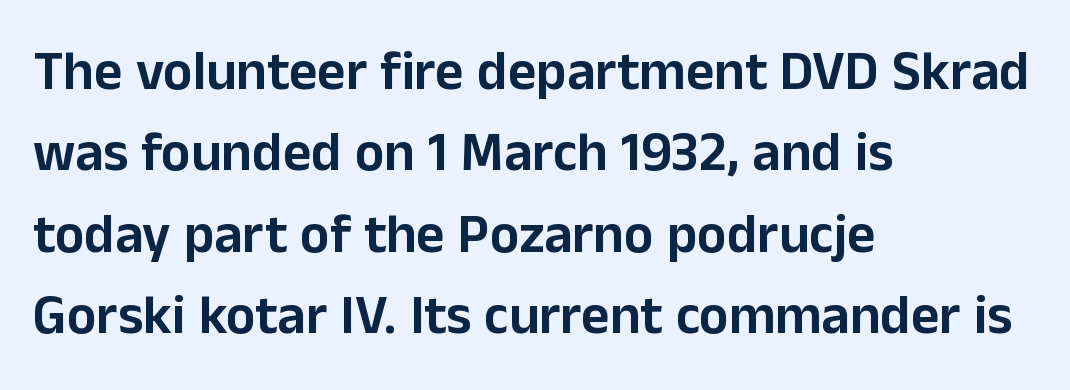
Q: Is the text italic (slanted)? A: No, it is upright.
Q: Is the typeface a serif or a sans-serif typeface? A: Sans-serif.
Q: Is the text underlined? A: No.
Q: How is the paragraph aligned? A: Left-aligned.
Q: Is the spacing between letters normal or unusually wide? A: Normal.
Q: Is the spacing between lines tight, normal or loose? A: Normal.
Q: Width (condensed, normal, or wide)? A: Normal.
Q: Stroke contrast? A: Low.
Q: x-height? A: Medium.
Q: Monospaced? A: No.
